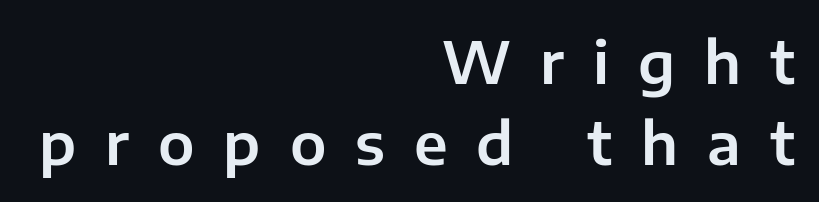
{"serif": "no", "italic": "no", "width": "normal", "stroke_contrast": "low", "x_height": "medium", "monospaced": "no", "underline": "no", "align": "right", "line_spacing": "normal", "line_spacing_ratio": 1.39, "letter_spacing": "wide", "letter_spacing_em": 0.5, "glyph_px": 58}
